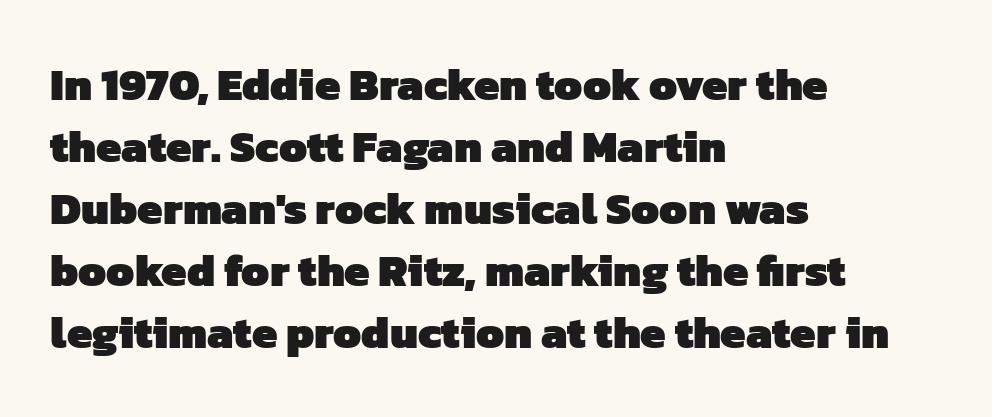
{"serif": "no", "bold": "yes", "weight": "heavy", "width": "normal", "stroke_contrast": "low", "x_height": "medium", "monospaced": "no", "underline": "no", "align": "left", "line_spacing": "normal", "line_spacing_ratio": 1.38, "letter_spacing": "normal", "letter_spacing_em": 0.0, "glyph_px": 45}
